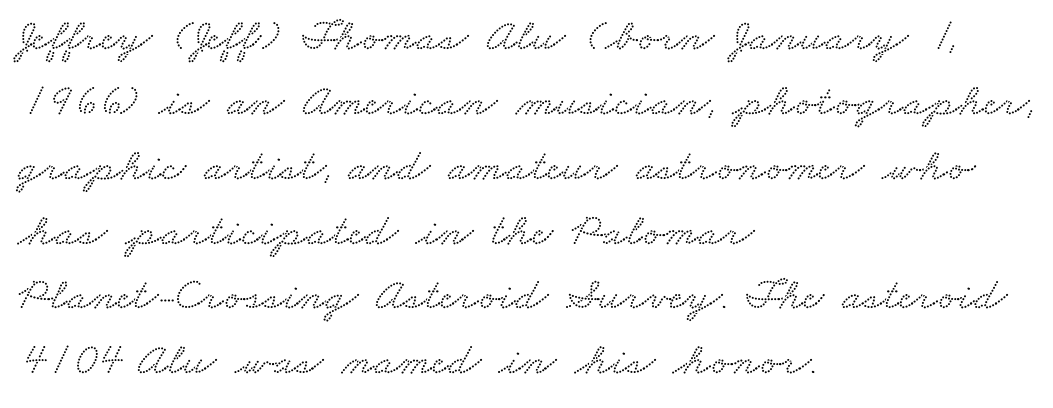
{"width": "wide", "stroke_contrast": "low", "x_height": "small", "monospaced": "no", "underline": "no", "align": "left", "line_spacing": "normal", "line_spacing_ratio": 1.41, "letter_spacing": "normal", "letter_spacing_em": 0.0, "glyph_px": 46}
